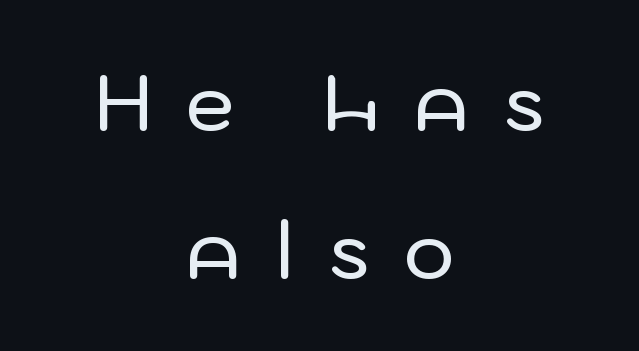
A clean baseline with only descenders dipping below it. Students, note that the glyphs here are deliberately spaced far apart. The text was rendered using a sans face with plain stroke endings. The lettering holds an erect, upright posture throughout. Think of a printed novel: that variable character pitch is what you see here. Leading: increased.
